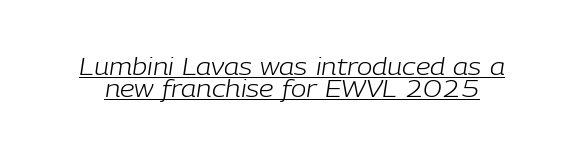
The string is rendered with underlining switched on. The font's italic variant was chosen for this text. Vertical stems look standard width or narrower in stroke. The lines are packed closely together with very little leading. These lines keep a tight, regular rhythm from letter to letter.
